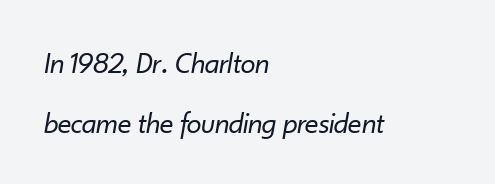
{"italic": "yes", "lean": "right", "slant_degrees": 10, "bold": "no", "weight": "regular", "width": "normal", "stroke_contrast": "low", "x_height": "small", "monospaced": "no", "underline": "no", "align": "left", "line_spacing": "loose", "line_spacing_ratio": 1.99, "letter_spacing": "normal", "letter_spacing_em": 0.0, "glyph_px": 30}
